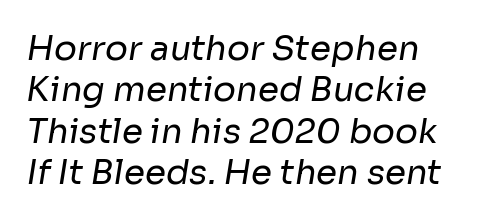
{"serif": "no", "bold": "no", "weight": "regular", "width": "normal", "stroke_contrast": "low", "x_height": "medium", "monospaced": "no", "underline": "no", "line_spacing_ratio": 1.22, "letter_spacing": "normal", "letter_spacing_em": 0.0, "glyph_px": 34}
